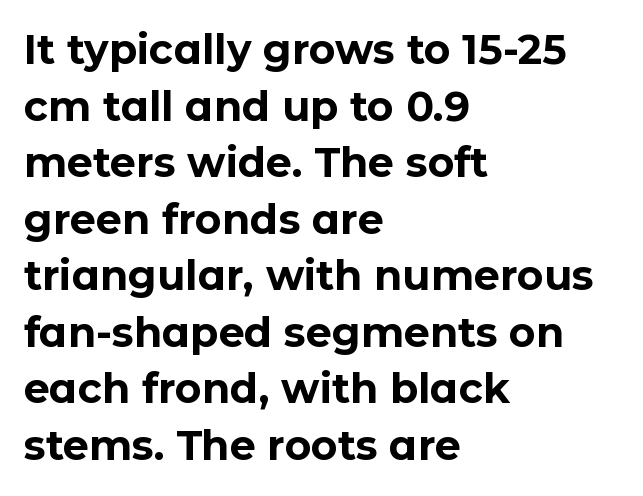
{"serif": "no", "italic": "no", "bold": "yes", "weight": "bold", "width": "normal", "stroke_contrast": "low", "x_height": "medium", "monospaced": "no", "underline": "no", "align": "left", "line_spacing": "normal", "line_spacing_ratio": 1.38, "letter_spacing": "normal", "letter_spacing_em": 0.0, "glyph_px": 41}
